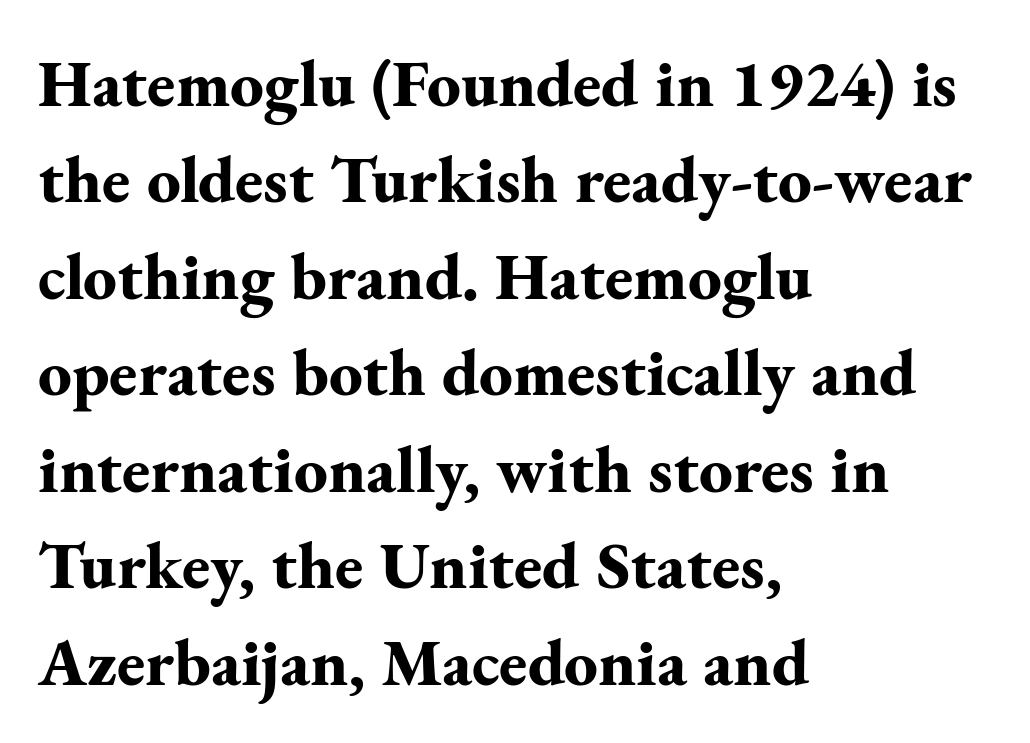
Q: Is the text bold? A: Yes.
Q: Is the text italic (slanted)? A: No, it is upright.
Q: Is the typeface a serif or a sans-serif typeface? A: Serif.
Q: Is the text underlined? A: No.
Q: How is the paragraph aligned? A: Left-aligned.
Q: Is the spacing between letters normal or unusually wide? A: Normal.
Q: Is the spacing between lines tight, normal or loose? A: Normal.
Q: Width (condensed, normal, or wide)? A: Normal.
Q: Stroke contrast? A: Medium.
Q: x-height? A: Small.
Q: Monospaced? A: No.
